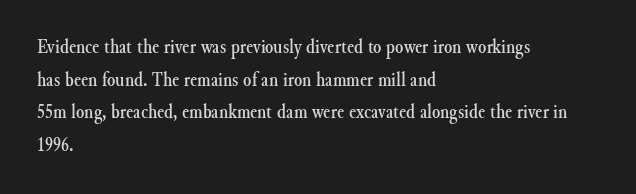
The line-height multiplier appears to be the usual default. Posture: straight, roman, zero tilt. This sample uses plain, unmodified letter spacing. No word sits above an underline.
